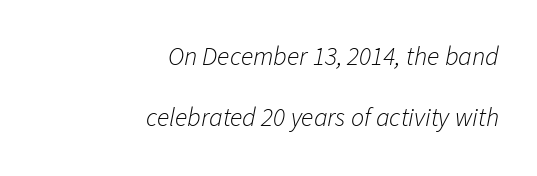
Honestly, the letter spacing is just normal — you wouldn't notice it. Bare-footed words on every line. This block would shrink considerably if given ordinary leading; it's expanded now. Stem width sits at or under what a default text font uses. Notice how the passage keeps a crisp vertical edge on the right only. The text carries the slant typical of an italic or oblique font.
